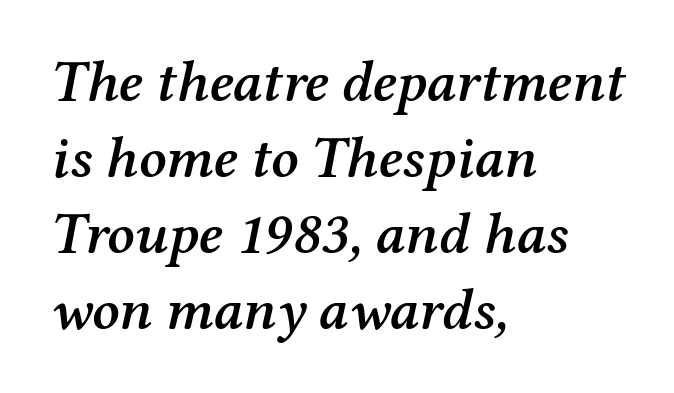
{"serif": "yes", "italic": "yes", "lean": "right", "slant_degrees": 12, "bold": "semi", "weight": "semibold", "width": "normal", "stroke_contrast": "medium", "x_height": "medium", "monospaced": "no", "underline": "no", "align": "left", "line_spacing": "normal", "line_spacing_ratio": 1.31, "letter_spacing": "normal", "letter_spacing_em": 0.0, "glyph_px": 58}
